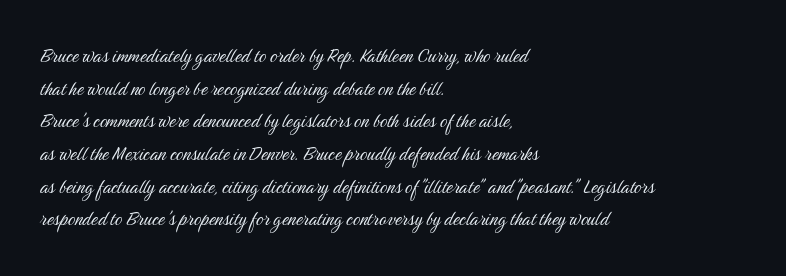
Characters follow at the spacing the type designer built in. The letterforms sit at book weight or below. The rows are spaced the way most documents space them. The strip under each line holds only bare page.
